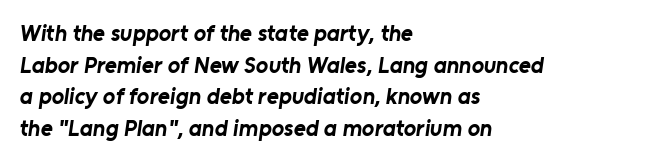
The tracking reads as untouched default to a designer's eye. Each row of text sits above clean, open space. Reading down the block, your eye returns to a fixed left position each line. The rendering uses a moderate line-height, typical for paragraphs. You'd pick this weight for a headline — it's a proper bold.
